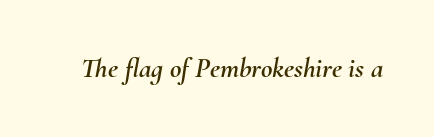
The image shows 28 px text type, italic (leaning right); set normal letter spacing, not underlined; medium stroke contrast and a small x-height.
